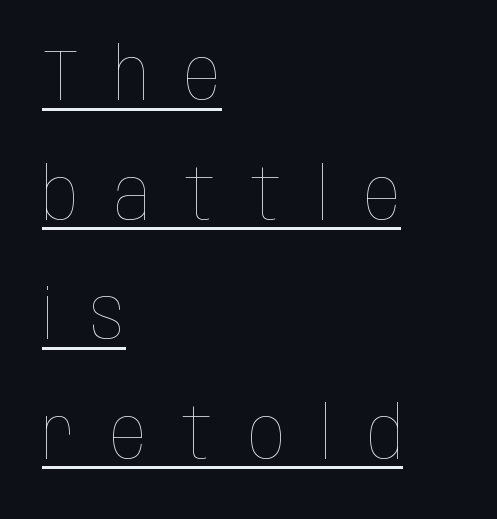
{"italic": "no", "bold": "no", "weight": "thin", "width": "condensed", "stroke_contrast": "low", "x_height": "large", "monospaced": "no", "underline": "yes", "align": "left", "line_spacing": "normal", "line_spacing_ratio": 1.66, "letter_spacing": "wide", "letter_spacing_em": 0.49, "glyph_px": 72}
